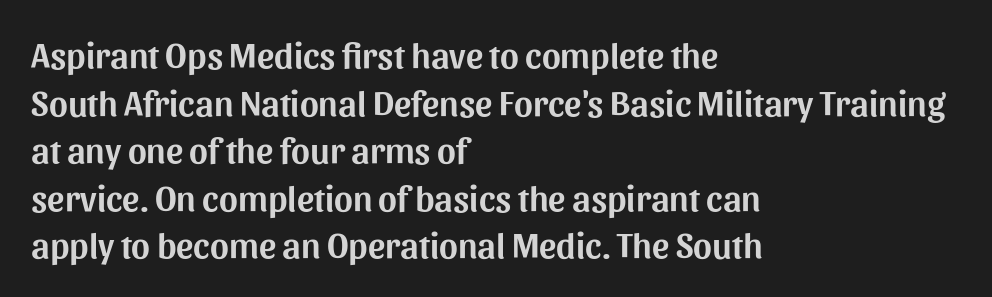
{"serif": "no", "italic": "no", "width": "normal", "stroke_contrast": "medium", "x_height": "medium", "monospaced": "no", "underline": "no", "align": "left", "line_spacing": "normal", "line_spacing_ratio": 1.32, "letter_spacing": "normal", "letter_spacing_em": 0.0, "glyph_px": 36}
